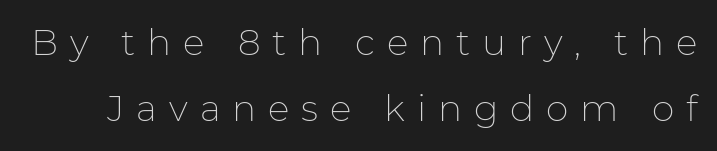
Q: Is the text bold? A: No.
Q: Is the text italic (slanted)? A: No, it is upright.
Q: Is the typeface a serif or a sans-serif typeface? A: Sans-serif.
Q: Is the text underlined? A: No.
Q: Is the spacing between letters normal or unusually wide? A: Unusually wide.
Q: Width (condensed, normal, or wide)? A: Normal.
Q: Stroke contrast? A: Low.
Q: x-height? A: Medium.
Q: Monospaced? A: No.
